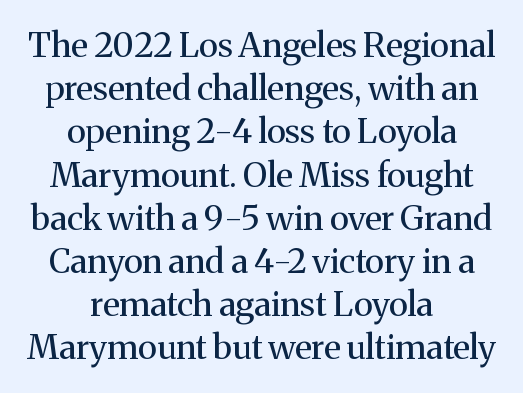
The gaps between neighbouring characters are ordinary and unremarkable. This is roman type, the default non-slanted kind. Check the space under the baseline: it is left empty. Teacher's note: observe the equal gaps on both sides — that is centered alignment. Each letter keeps its own natural width here, so spacing adapts to shape.
